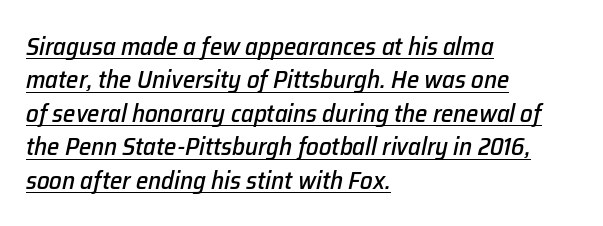
A baseline rule has been typeset under these characters. Words appear dense and cohesive because spacing is normal. Leading matches the norm, producing a regular column. The text carries the slant typical of an italic or oblique font.
